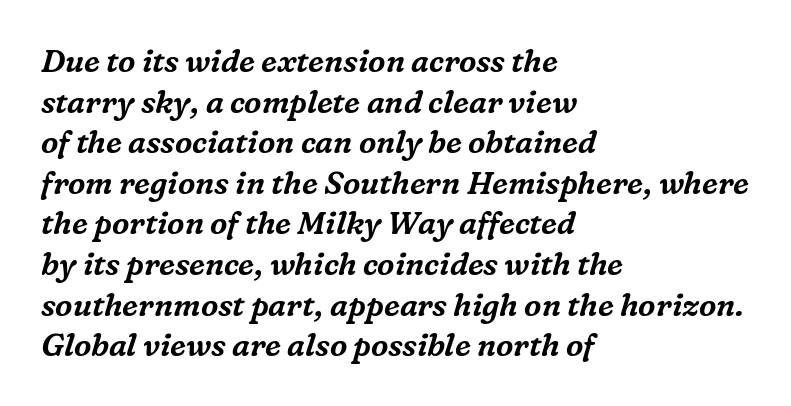
The image shows 31 px serif type, italic (leaning right); set left-aligned, normal line spacing (1.31x), normal letter spacing, not underlined; medium stroke contrast and a medium x-height.
